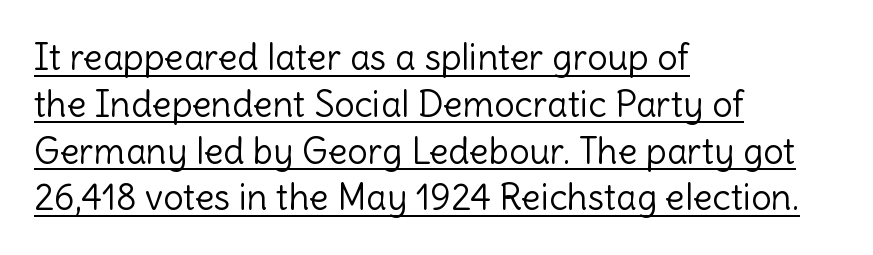
The image shows 36 px light sans-serif type, upright; set left-aligned, normal line spacing (1.3x), normal letter spacing, underlined; a medium x-height.
